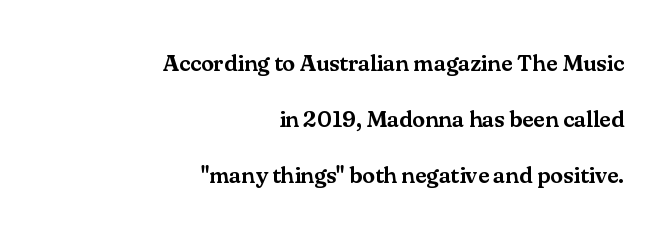
Q: Is the text italic (slanted)? A: No, it is upright.
Q: Is the text underlined? A: No.
Q: How is the paragraph aligned? A: Right-aligned.
Q: Is the spacing between letters normal or unusually wide? A: Normal.
Q: Is the spacing between lines tight, normal or loose? A: Loose.
